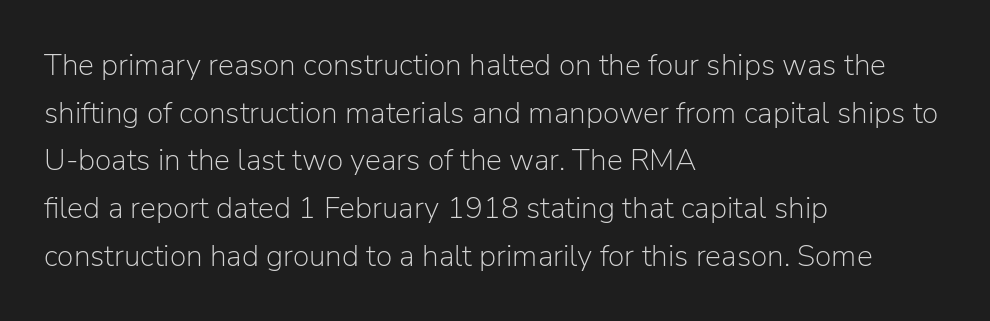
Q: Is the text bold? A: No.
Q: Is the text italic (slanted)? A: No, it is upright.
Q: Is the typeface a serif or a sans-serif typeface? A: Sans-serif.
Q: Is the text underlined? A: No.
Q: How is the paragraph aligned? A: Left-aligned.
Q: Is the spacing between letters normal or unusually wide? A: Normal.
Q: Is the spacing between lines tight, normal or loose? A: Normal.
Q: Width (condensed, normal, or wide)? A: Normal.
Q: Stroke contrast? A: Low.
Q: x-height? A: Medium.
Q: Monospaced? A: No.
